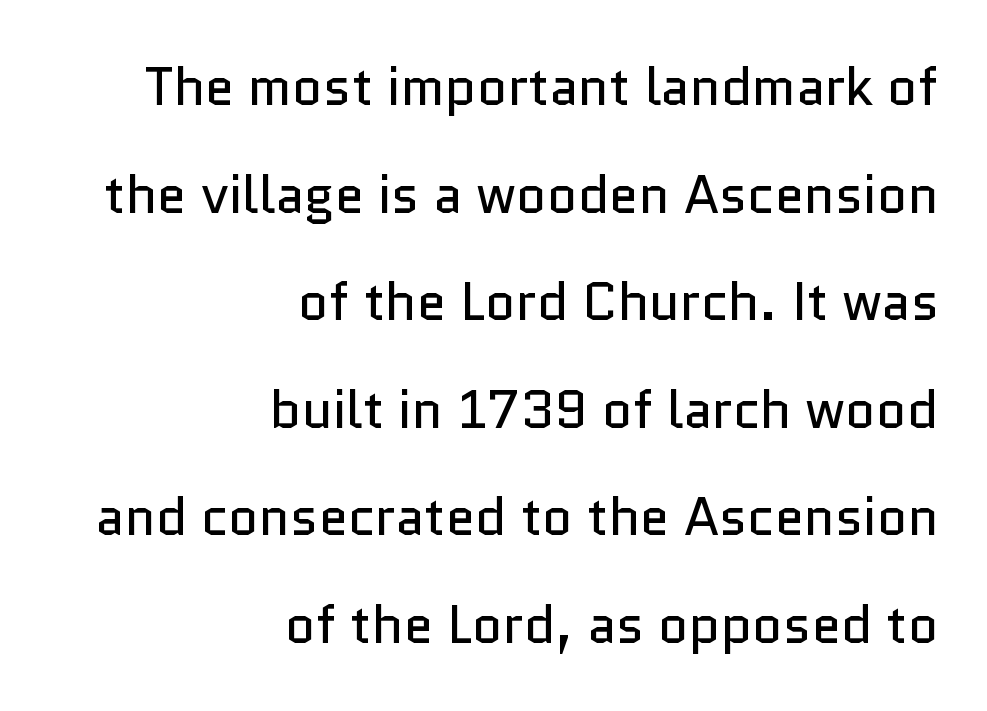
{"serif": "no", "italic": "no", "bold": "no", "weight": "regular", "width": "normal", "stroke_contrast": "low", "x_height": "medium", "monospaced": "no", "underline": "no", "align": "right", "line_spacing": "loose", "line_spacing_ratio": 2.03, "letter_spacing": "normal", "letter_spacing_em": 0.0, "glyph_px": 53}
